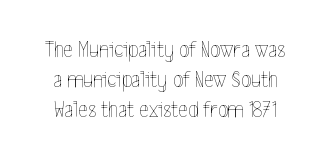
Stems and bowls with no extra thickness — not bold. Vertically, the passage feels balanced, rows spaced as you'd expect. Look at the tracking — it's just the regular setting, nothing added. The words here are not underlined.
